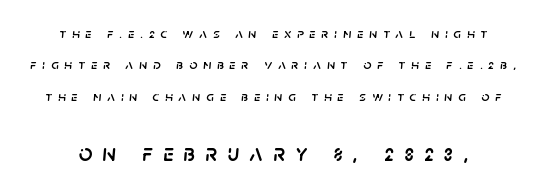
The image shows 24 px text type, italic (leaning right); set loose line spacing (2.25x), unusually wide letter spacing (+0.43 em), not underlined; the second (bottom) block is 1.71x larger.
